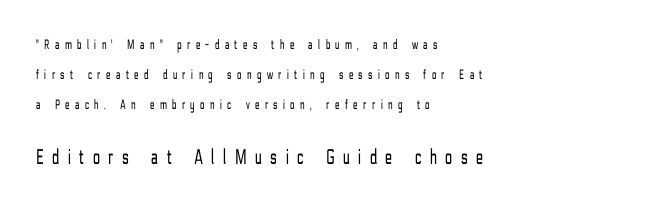
{"italic": "no", "bold": "no", "underline": "no", "align": "left", "line_spacing": "loose", "line_spacing_ratio": 2.14, "letter_spacing": "wide", "letter_spacing_em": 0.4, "larger_block": "second", "size_ratio": 1.57, "glyph_px": 22}
